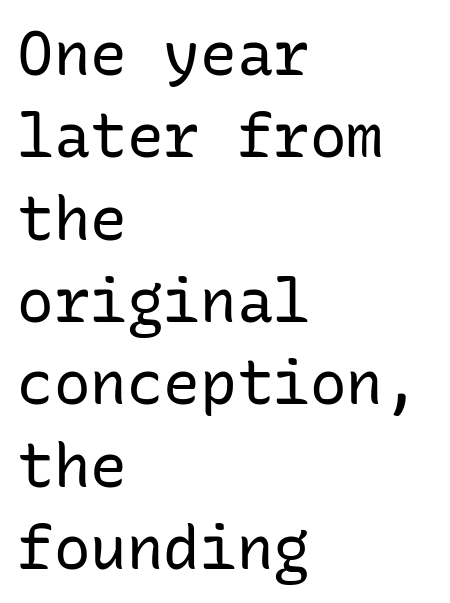
Q: Is the text bold? A: No.
Q: Is the text italic (slanted)? A: No, it is upright.
Q: Is the typeface a serif or a sans-serif typeface? A: Sans-serif.
Q: Is the text underlined? A: No.
Q: How is the paragraph aligned? A: Left-aligned.
Q: Is the spacing between letters normal or unusually wide? A: Normal.
Q: Is the spacing between lines tight, normal or loose? A: Normal.
Q: Width (condensed, normal, or wide)? A: Normal.
Q: Stroke contrast? A: Low.
Q: x-height? A: Medium.
Q: Monospaced? A: Yes.
